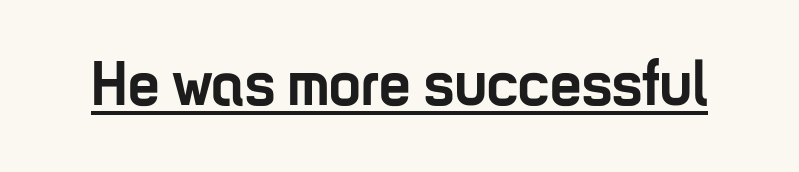
The image shows 63 px semibold, condensed sans-serif type, upright; set normal letter spacing, underlined; low stroke contrast and a medium x-height.
